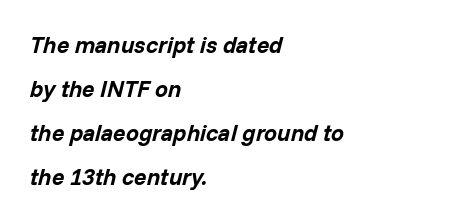
{"italic": "yes", "lean": "right", "slant_degrees": 14, "bold": "yes", "underline": "no", "align": "left", "line_spacing": "loose", "line_spacing_ratio": 1.92, "letter_spacing": "normal", "letter_spacing_em": 0.0, "glyph_px": 23}
